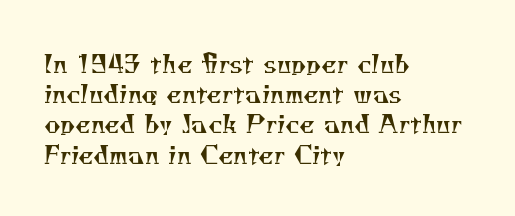
{"bold": "no", "underline": "no", "align": "left", "line_spacing_ratio": 1.21, "letter_spacing": "normal", "letter_spacing_em": 0.0, "glyph_px": 25}
